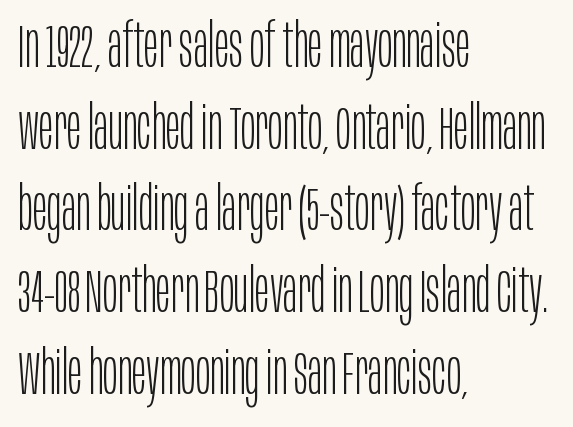
The image shows 61 px light, condensed sans-serif type, upright; set left-aligned, normal line spacing (1.34x), normal letter spacing, not underlined; low stroke contrast and a large x-height.
